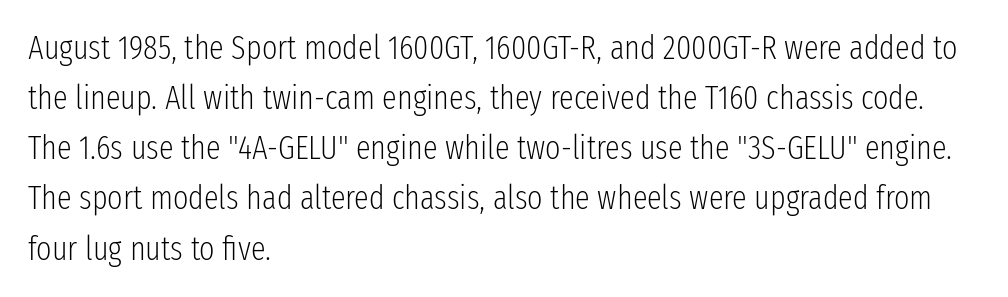
Tall strokes in this sample are plumb rather than angled. The rendering uses natural spacing where letterforms have individual widths. Does the leading feel generous? No, just average. Default kerning and tracking; the words read as compact shapes. The typeface chosen for these lines omits serifs. Descenders are the only things crossing below the line.
